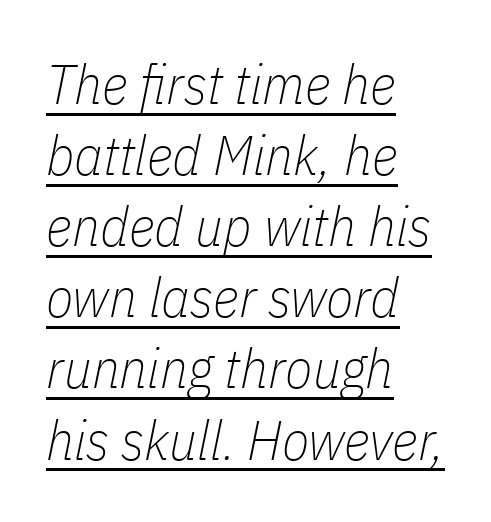
The image shows 56 px thin, condensed type, italic (leaning right); set left-aligned, normal line spacing (1.27x), normal letter spacing, underlined; low stroke contrast and a medium x-height.
